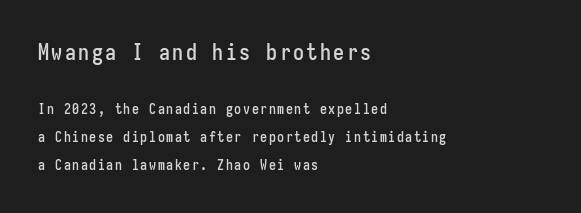
{"italic": "no", "underline": "no", "align": "left", "line_spacing": "loose", "line_spacing_ratio": 2.01, "larger_block": "first", "size_ratio": 1.57, "glyph_px": 22}
